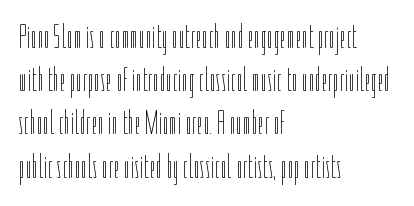
Q: Is the text bold? A: No.
Q: Is the text italic (slanted)? A: No, it is upright.
Q: Is the text underlined? A: No.
Q: How is the paragraph aligned? A: Left-aligned.
Q: Is the spacing between letters normal or unusually wide? A: Normal.
Q: Is the spacing between lines tight, normal or loose? A: Normal.
Q: Width (condensed, normal, or wide)? A: Condensed.
Q: Stroke contrast? A: Low.
Q: x-height? A: Medium.
Q: Monospaced? A: No.
